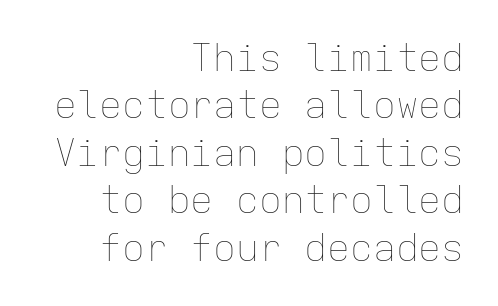
Q: Is the text bold? A: No.
Q: Is the text italic (slanted)? A: No, it is upright.
Q: Is the text underlined? A: No.
Q: How is the paragraph aligned? A: Right-aligned.
Q: Is the spacing between letters normal or unusually wide? A: Normal.
Q: Is the spacing between lines tight, normal or loose? A: Normal.
Q: Width (condensed, normal, or wide)? A: Normal.
Q: Stroke contrast? A: Low.
Q: x-height? A: Medium.
Q: Monospaced? A: Yes.
